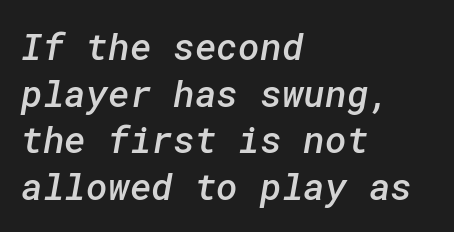
Q: Is the text bold? A: Semi-bold.
Q: Is the typeface a serif or a sans-serif typeface? A: Sans-serif.
Q: Is the text underlined? A: No.
Q: How is the paragraph aligned? A: Left-aligned.
Q: Is the spacing between letters normal or unusually wide? A: Normal.
Q: Is the spacing between lines tight, normal or loose? A: Normal.
Q: Width (condensed, normal, or wide)? A: Normal.
Q: Stroke contrast? A: Low.
Q: x-height? A: Medium.
